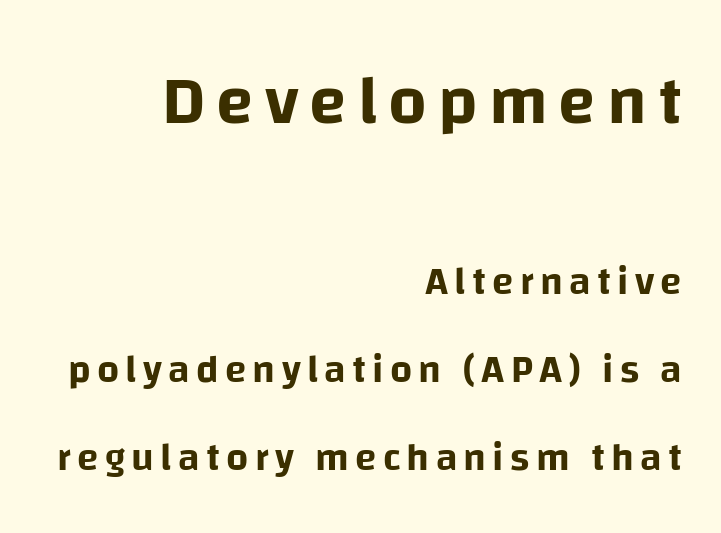
The image shows 68 px sans-serif type, upright; set right-aligned, loose line spacing (2.25x), not underlined; the first (top) block is 1.74x larger; low stroke contrast and a large x-height.
